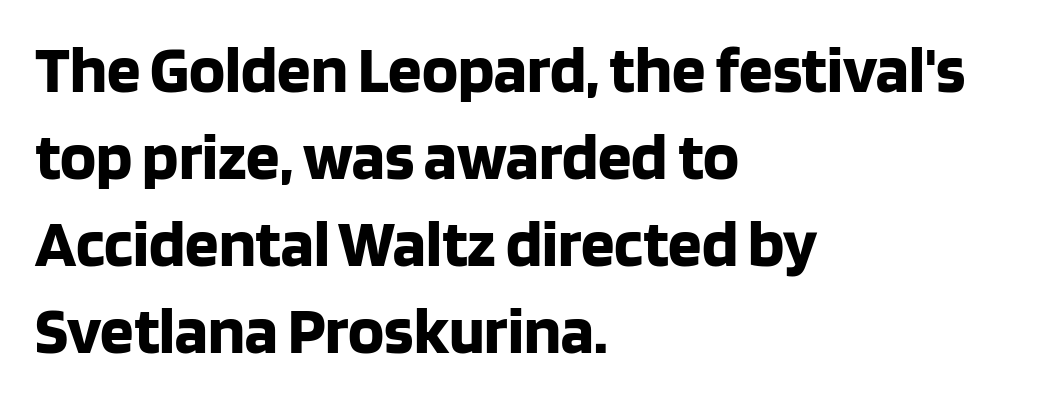
Q: Is the text bold? A: Yes.
Q: Is the text italic (slanted)? A: No, it is upright.
Q: Is the typeface a serif or a sans-serif typeface? A: Sans-serif.
Q: Is the text underlined? A: No.
Q: How is the paragraph aligned? A: Left-aligned.
Q: Is the spacing between letters normal or unusually wide? A: Normal.
Q: Is the spacing between lines tight, normal or loose? A: Normal.
Q: Width (condensed, normal, or wide)? A: Normal.
Q: Stroke contrast? A: Low.
Q: x-height? A: Large.
Q: Monospaced? A: No.
